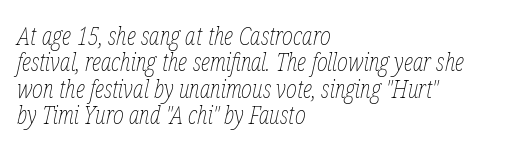
The image shows 26 px text type, italic (leaning right); set left-aligned, tight line spacing (1.01x), normal letter spacing, not underlined.
